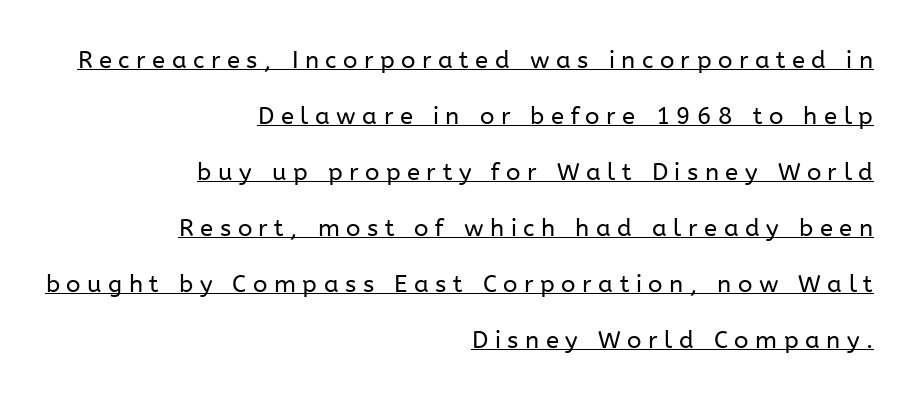
{"italic": "no", "bold": "no", "underline": "yes", "align": "right", "line_spacing": "loose", "line_spacing_ratio": 2.33, "letter_spacing": "wide", "letter_spacing_em": 0.27, "glyph_px": 24}
